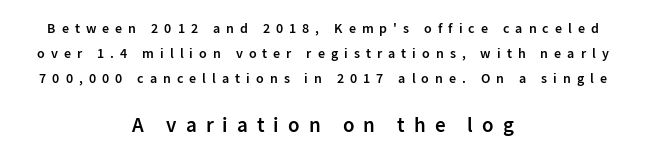
Q: Is the text bold? A: Semi-bold.
Q: Is the text italic (slanted)? A: No, it is upright.
Q: Is the text underlined? A: No.
Q: How is the paragraph aligned? A: Centered.
Q: Is the spacing between letters normal or unusually wide? A: Unusually wide.
Q: Which block of text is set in a larger size, the first (top) or the second (bottom)? A: The second (bottom) one.
